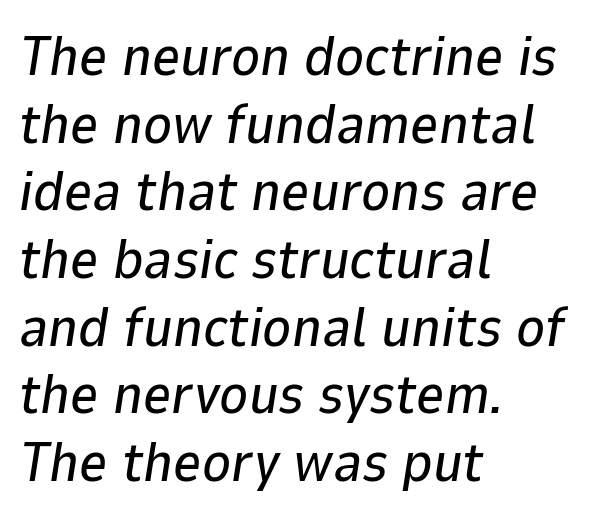
{"italic": "yes", "lean": "right", "slant_degrees": 9, "width": "normal", "stroke_contrast": "low", "x_height": "medium", "monospaced": "no", "underline": "no", "align": "left", "line_spacing_ratio": 1.23, "letter_spacing": "normal", "letter_spacing_em": 0.0, "glyph_px": 55}
